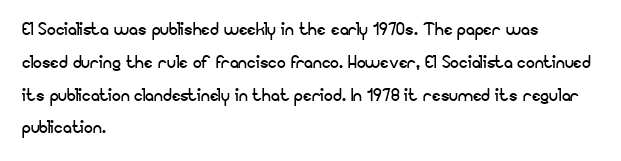
Descender tails drop into unmarked territory. Vertically, the passage feels balanced, rows spaced as you'd expect. The typesetter chose a ragged-right arrangement here. The typography opts for an upright posture over an oblique one. The rendering keeps characters at their native spacing. Stroke mass is kept to a normal reading level or below.
